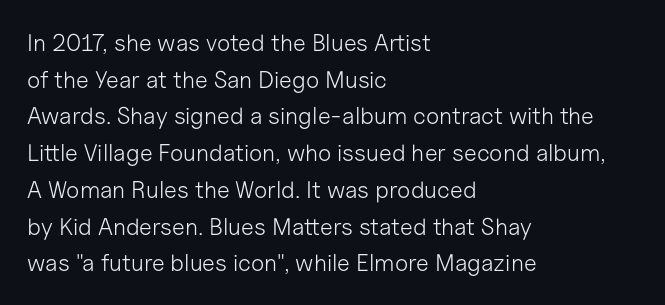
{"italic": "no", "bold": "no", "underline": "no", "align": "left", "line_spacing": "normal", "line_spacing_ratio": 1.53, "letter_spacing": "normal", "letter_spacing_em": 0.0, "glyph_px": 24}
